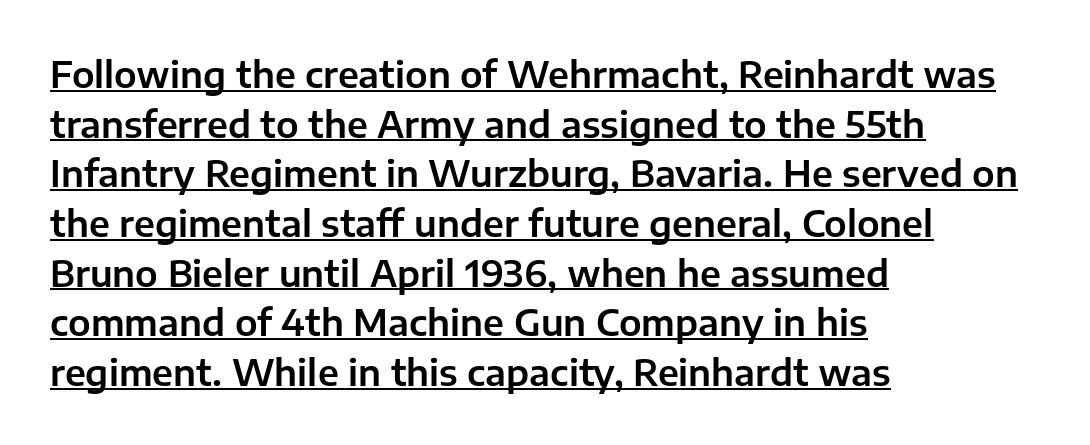
Do the characters align in a grid? No, the font is proportional. What kind of face is this? One without serifs — a sans. Observe the ordinary spacing: letters are neighbours, not strangers. Does the copy run flush right? No — it runs flush left. These lines were composed using upright roman letters.
